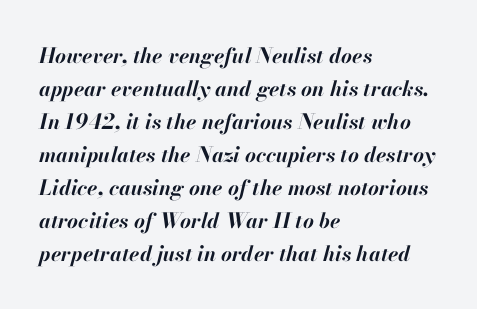
Notice how the passage keeps a crisp vertical edge on the left only. The face used here is rendered with its standard letterfit. Rendered with sloped, italic letterforms. The space between consecutive lines is moderate. Bold? Absolutely — the strokes are thick and heavy. Each row of text sits above clean, open space.
